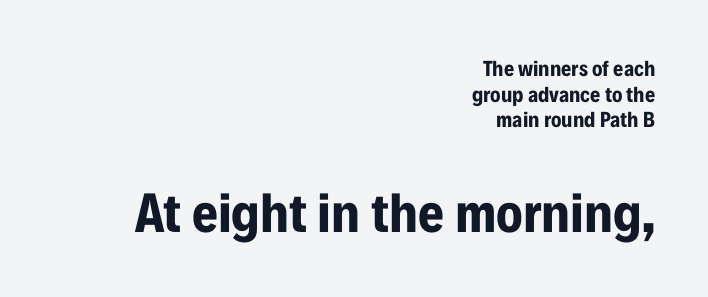
The image shows 56 px bold, condensed sans-serif type, upright; set right-aligned, line spacing 1.17x, normal letter spacing, not underlined; the second (bottom) block is 2.55x larger; low stroke contrast and a medium x-height.
